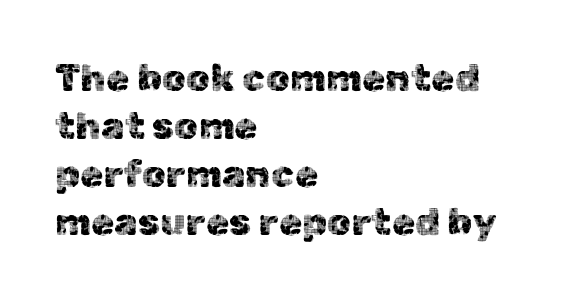
Q: Is the text italic (slanted)? A: No, it is upright.
Q: Is the typeface a serif or a sans-serif typeface? A: Sans-serif.
Q: Is the text underlined? A: No.
Q: How is the paragraph aligned? A: Left-aligned.
Q: Is the spacing between letters normal or unusually wide? A: Normal.
Q: Is the spacing between lines tight, normal or loose? A: Normal.
Q: Width (condensed, normal, or wide)? A: Normal.
Q: x-height? A: Medium.
Q: Monospaced? A: No.
